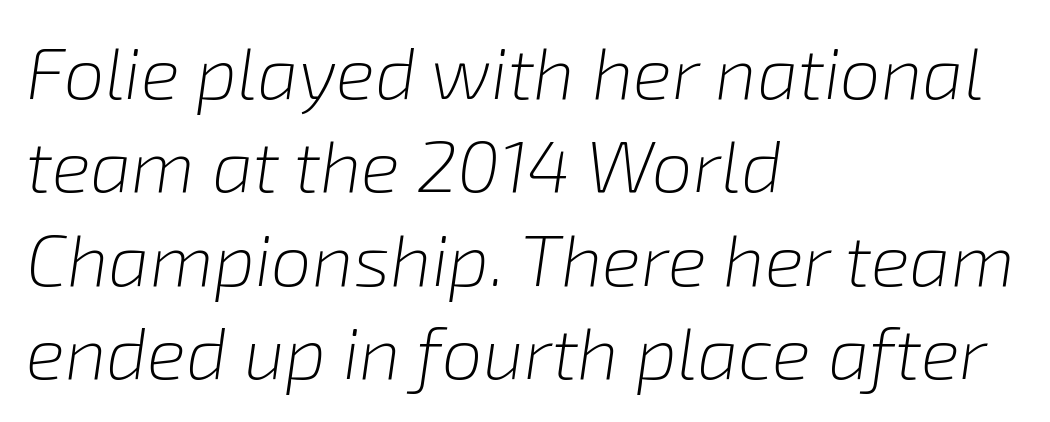
{"italic": "yes", "lean": "right", "slant_degrees": 8, "bold": "no", "weight": "light", "width": "normal", "stroke_contrast": "low", "x_height": "medium", "monospaced": "no", "underline": "no", "align": "left", "line_spacing": "normal", "line_spacing_ratio": 1.28, "letter_spacing": "normal", "letter_spacing_em": 0.0, "glyph_px": 73}
